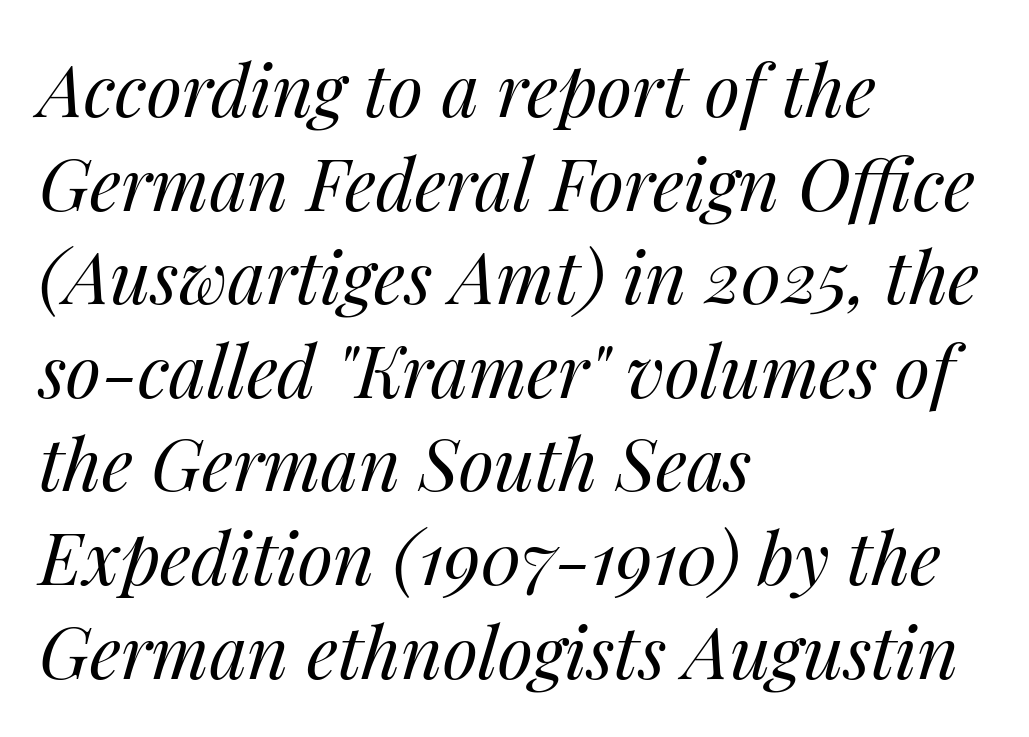
{"italic": "yes", "lean": "right", "slant_degrees": 14, "bold": "no", "weight": "regular", "width": "normal", "stroke_contrast": "medium", "x_height": "medium", "monospaced": "no", "underline": "no", "align": "left", "line_spacing": "normal", "line_spacing_ratio": 1.3, "letter_spacing": "normal", "letter_spacing_em": 0.0, "glyph_px": 72}
